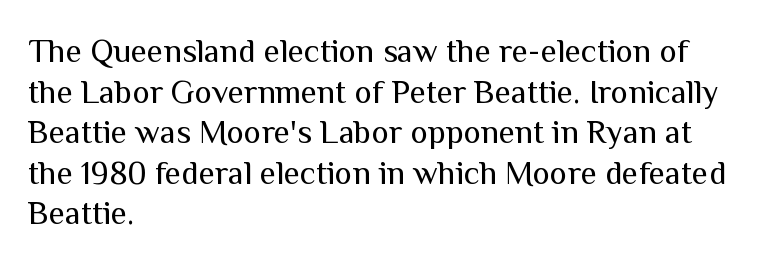
A typesetter would call this proportional, since set widths differ per character. The compositor pushed each line to the left boundary. The strokes are not fattened; the text isn't bold. Underlining? Definitely not there. Regarding serifs, this sample does without them.
